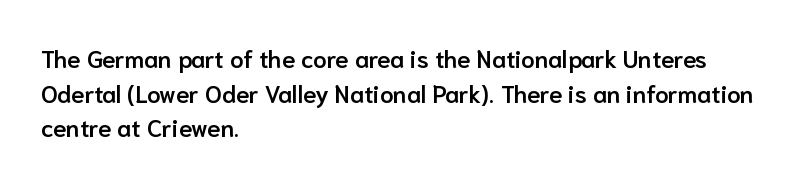
Inter-character spacing is left at the font's built-in metrics. Is there any slant? The stems are plumb. Reading down the block, your eye returns to a fixed left position each line. A semibold gives these letters moderate extra thickness, short of bold.
